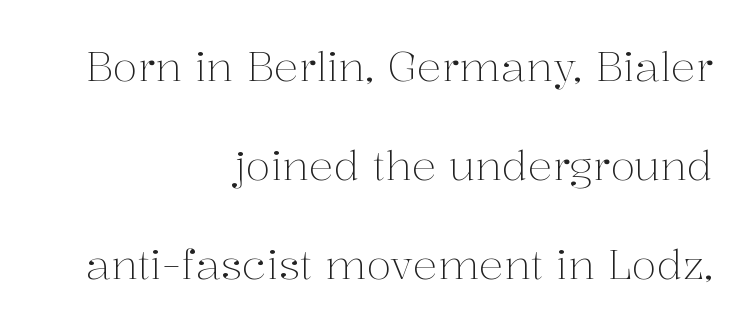
{"serif": "yes", "italic": "no", "bold": "no", "weight": "light", "width": "normal", "stroke_contrast": "medium", "x_height": "medium", "monospaced": "no", "underline": "no", "align": "right", "line_spacing": "loose", "line_spacing_ratio": 2.42, "letter_spacing": "normal", "letter_spacing_em": 0.0, "glyph_px": 41}
